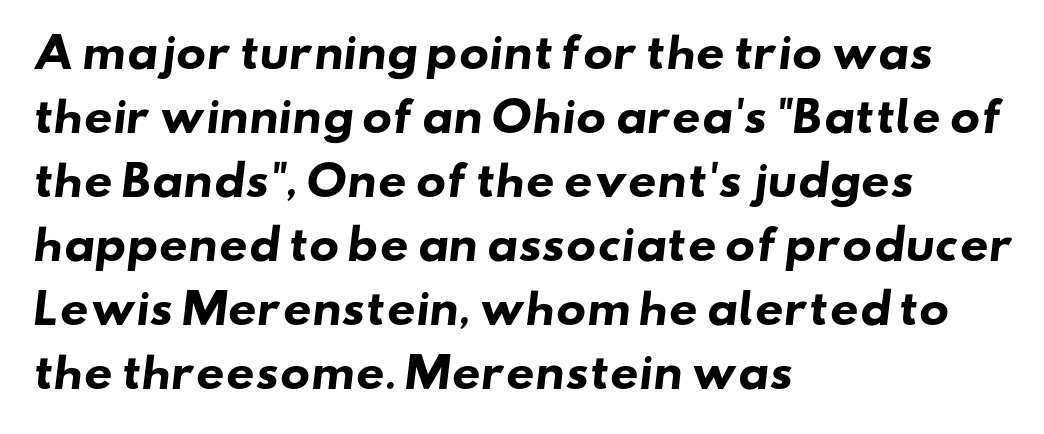
Q: Is the text bold? A: Yes.
Q: Is the typeface a serif or a sans-serif typeface? A: Sans-serif.
Q: Is the text underlined? A: No.
Q: How is the paragraph aligned? A: Left-aligned.
Q: Is the spacing between letters normal or unusually wide? A: Normal.
Q: Is the spacing between lines tight, normal or loose? A: Normal.
Q: Width (condensed, normal, or wide)? A: Wide.
Q: Stroke contrast? A: Low.
Q: x-height? A: Small.
Q: Monospaced? A: No.
